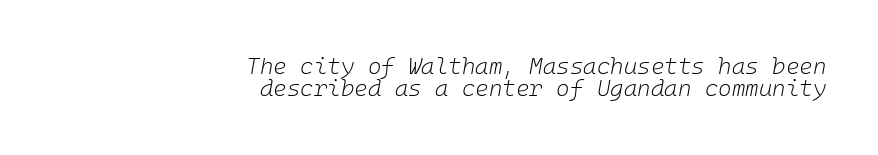
{"italic": "yes", "lean": "right", "slant_degrees": 10, "bold": "no", "underline": "no", "align": "right", "line_spacing": "tight", "line_spacing_ratio": 0.97, "letter_spacing": "normal", "letter_spacing_em": 0.0, "glyph_px": 23}
